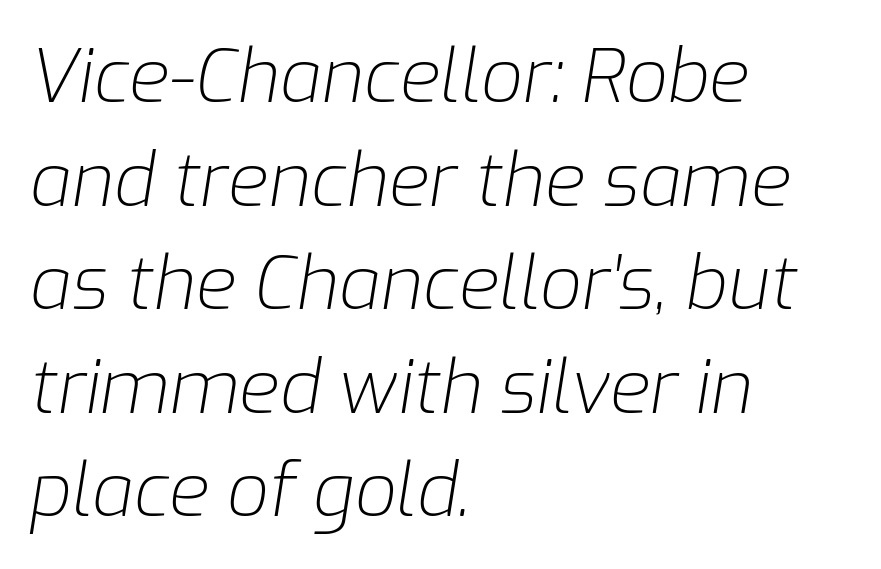
Check under the words: just untouched page. Here the glyphs are tracked normally, forming tight word shapes. Compared with a centered layout, this one pins lines to the left instead. Italic? Definitely — the glyphs are oblique. The face used here is proportionally spaced, like ordinary book or web type.
